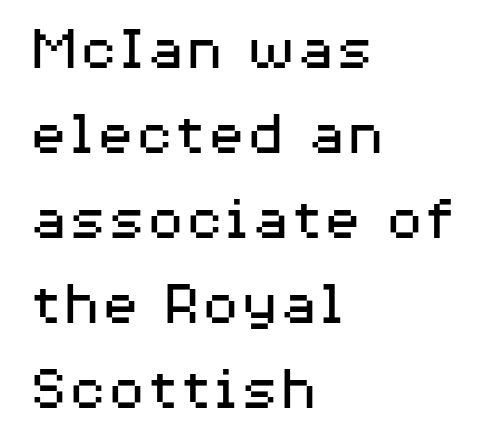
Q: Is the text bold? A: No.
Q: Is the text italic (slanted)? A: No, it is upright.
Q: Is the typeface a serif or a sans-serif typeface? A: Sans-serif.
Q: Is the text underlined? A: No.
Q: How is the paragraph aligned? A: Left-aligned.
Q: Is the spacing between letters normal or unusually wide? A: Normal.
Q: Is the spacing between lines tight, normal or loose? A: Normal.
Q: Width (condensed, normal, or wide)? A: Wide.
Q: Stroke contrast? A: Medium.
Q: x-height? A: Medium.
Q: Monospaced? A: No.
